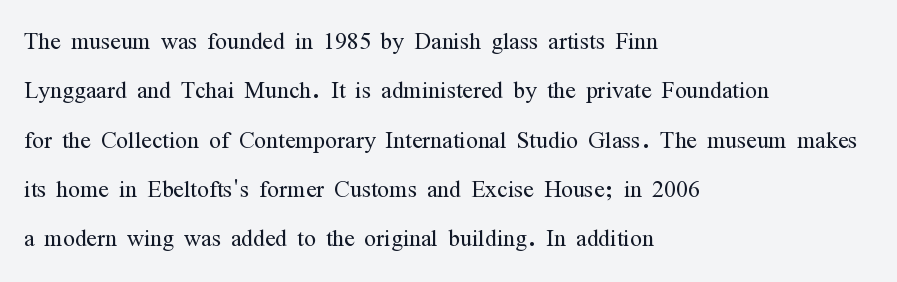
The line-height multiplier appears to be the usual default. The rag falls on the right side of this text block. The letters advance in unequal steps, a hallmark of proportional type. Type style note: has serifs.
